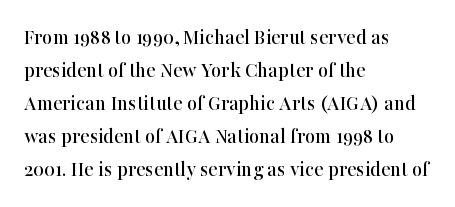
{"italic": "no", "underline": "no", "align": "left", "line_spacing": "normal", "line_spacing_ratio": 1.5, "letter_spacing": "normal", "letter_spacing_em": 0.0, "glyph_px": 22}
